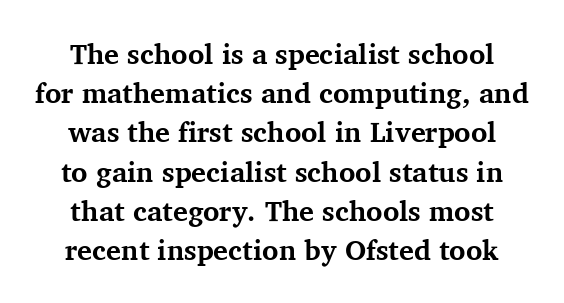
Q: Is the text bold? A: Yes.
Q: Is the text italic (slanted)? A: No, it is upright.
Q: Is the typeface a serif or a sans-serif typeface? A: Serif.
Q: Is the text underlined? A: No.
Q: How is the paragraph aligned? A: Centered.
Q: Is the spacing between letters normal or unusually wide? A: Normal.
Q: Is the spacing between lines tight, normal or loose? A: Normal.
Q: Width (condensed, normal, or wide)? A: Normal.
Q: Stroke contrast? A: Medium.
Q: x-height? A: Medium.
Q: Monospaced? A: No.
